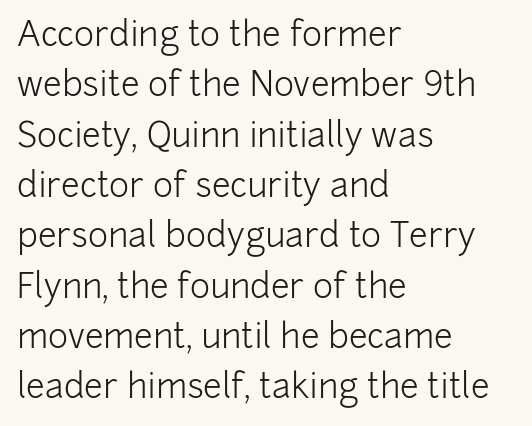
{"serif": "no", "italic": "no", "bold": "no", "weight": "light", "width": "normal", "stroke_contrast": "low", "x_height": "medium", "monospaced": "no", "underline": "no", "align": "left", "line_spacing": "normal", "line_spacing_ratio": 1.48, "letter_spacing": "normal", "letter_spacing_em": 0.0, "glyph_px": 34}
